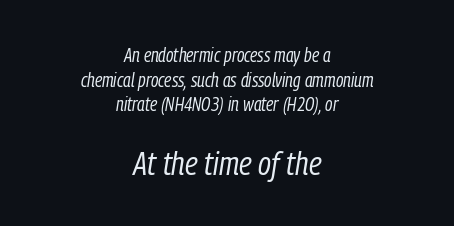
The image shows 33 px regular-weight, condensed type, italic (leaning right); set centered, normal line spacing (1.29x), normal letter spacing, not underlined; the second (bottom) block is 1.74x larger; low stroke contrast and a medium x-height.
